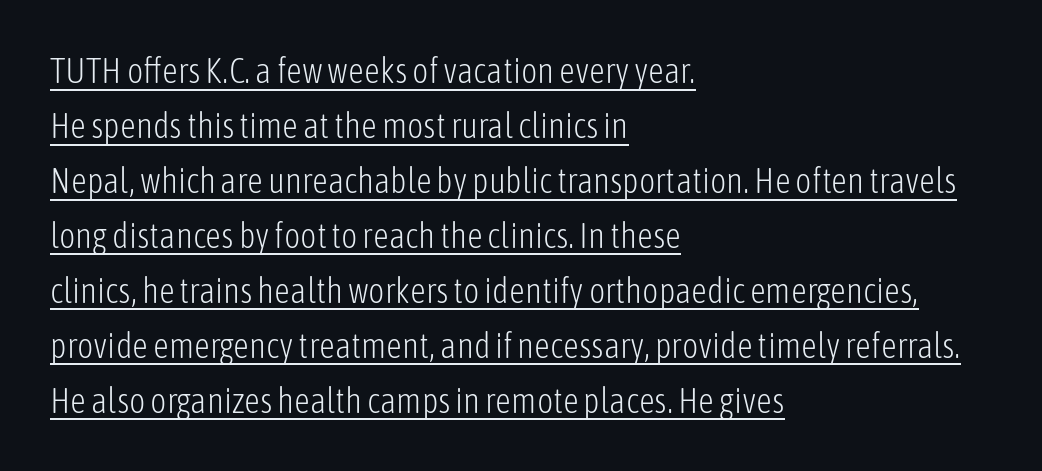
The image shows 35 px light, condensed sans-serif type, upright; set left-aligned, normal line spacing (1.57x), normal letter spacing, underlined; low stroke contrast and a medium x-height.
